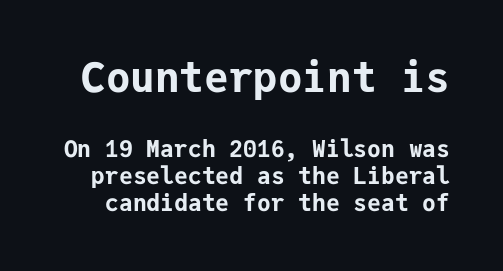
Q: Is the text bold? A: Yes.
Q: Is the text italic (slanted)? A: No, it is upright.
Q: Is the typeface a serif or a sans-serif typeface? A: Sans-serif.
Q: Is the text underlined? A: No.
Q: Is the spacing between letters normal or unusually wide? A: Normal.
Q: Which block of text is set in a larger size, the first (top) or the second (bottom)? A: The first (top) one.
Q: Width (condensed, normal, or wide)? A: Normal.
Q: Stroke contrast? A: Low.
Q: x-height? A: Medium.
Q: Monospaced? A: Yes.
